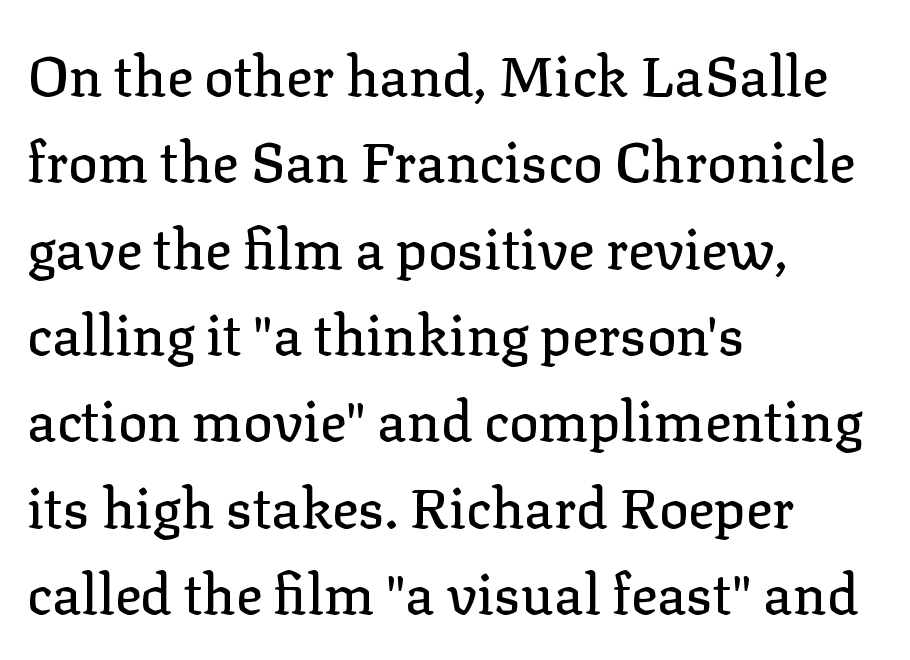
The image shows 55 px serif type, upright; set left-aligned, normal line spacing (1.57x), normal letter spacing, not underlined; low stroke contrast and a medium x-height.
